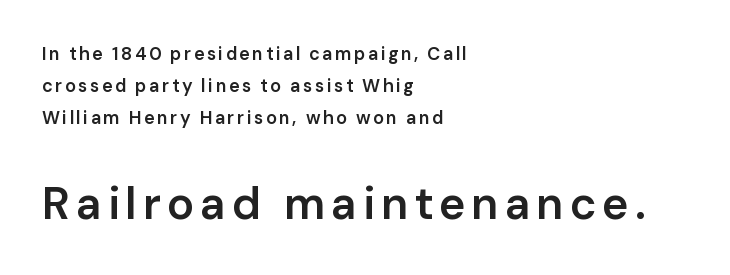
Q: Is the text bold? A: Semi-bold.
Q: Is the text italic (slanted)? A: No, it is upright.
Q: Is the typeface a serif or a sans-serif typeface? A: Sans-serif.
Q: Is the text underlined? A: No.
Q: How is the paragraph aligned? A: Left-aligned.
Q: Which block of text is set in a larger size, the first (top) or the second (bottom)? A: The second (bottom) one.
Q: Width (condensed, normal, or wide)? A: Normal.
Q: Stroke contrast? A: Low.
Q: x-height? A: Medium.
Q: Monospaced? A: No.
